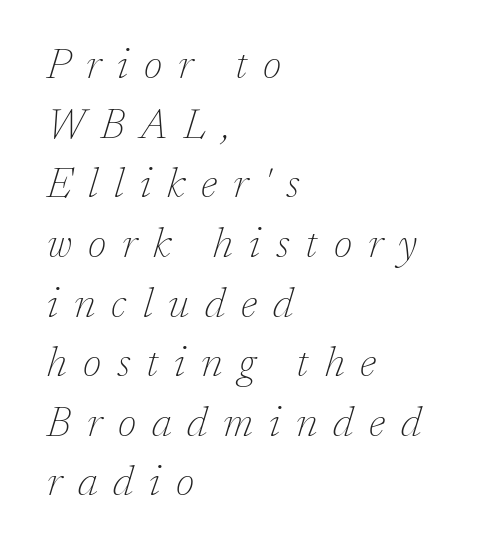
The tracking jumps out immediately: characters are airy and widely separated. The text block is weighted toward the left margin, trailing off unevenly rightward. Baseline-to-baseline distance is the conventional proportion of letter height. The designer went with a serif here, giving each stem small feet. Does the lettering tilt? It does — this is italic. The passage shown is typed in a proportional face where columns would drift.
